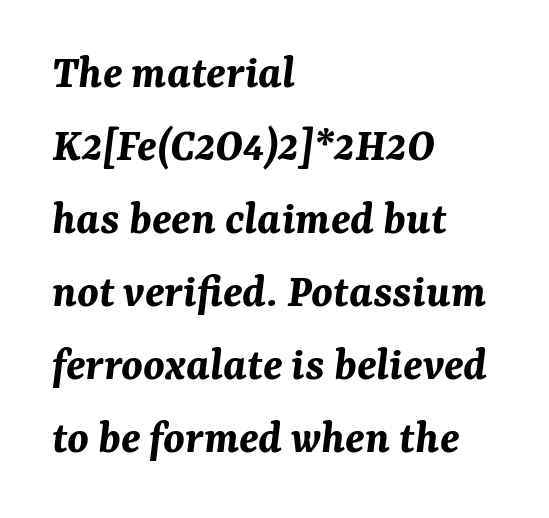
Q: Is the text bold? A: Yes.
Q: Is the text italic (slanted)? A: Yes, it leans right by about 7 degrees.
Q: Is the text underlined? A: No.
Q: How is the paragraph aligned? A: Left-aligned.
Q: Is the spacing between letters normal or unusually wide? A: Normal.
Q: Is the spacing between lines tight, normal or loose? A: Normal.
Q: Width (condensed, normal, or wide)? A: Normal.
Q: Stroke contrast? A: Medium.
Q: x-height? A: Medium.
Q: Monospaced? A: No.
